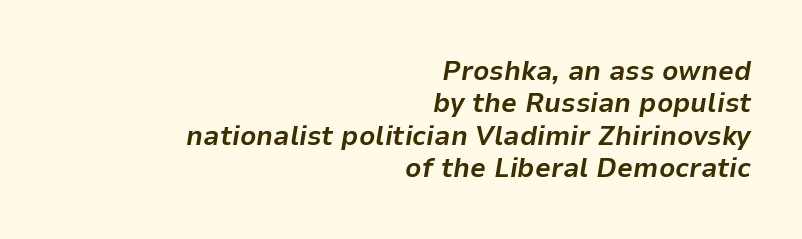
Q: Is the text bold? A: Yes.
Q: Is the text italic (slanted)? A: Yes, it leans right by about 9 degrees.
Q: Is the text underlined? A: No.
Q: How is the paragraph aligned? A: Right-aligned.
Q: Is the spacing between letters normal or unusually wide? A: Normal.
Q: Width (condensed, normal, or wide)? A: Normal.
Q: Stroke contrast? A: Low.
Q: x-height? A: Medium.
Q: Monospaced? A: No.
